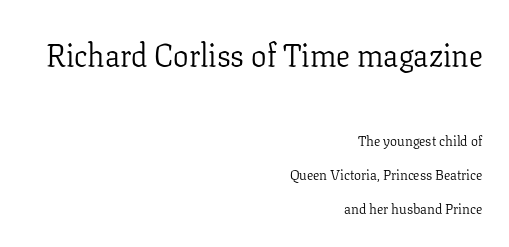
{"serif": "yes", "italic": "no", "bold": "no", "weight": "light", "width": "normal", "stroke_contrast": "low", "x_height": "medium", "monospaced": "no", "underline": "no", "align": "right", "line_spacing": "loose", "line_spacing_ratio": 2.45, "letter_spacing": "normal", "letter_spacing_em": 0.0, "larger_block": "first", "size_ratio": 2.21, "glyph_px": 31}
